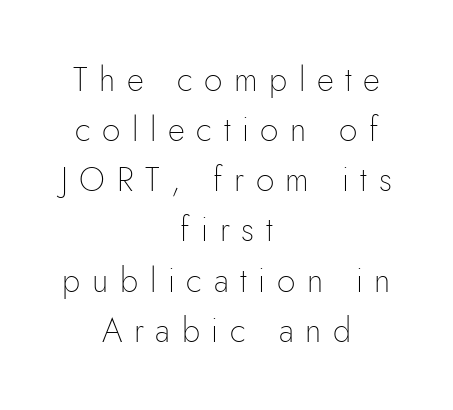
{"serif": "no", "italic": "no", "bold": "no", "weight": "thin", "width": "normal", "stroke_contrast": "low", "x_height": "small", "monospaced": "no", "underline": "no", "align": "center", "line_spacing": "normal", "line_spacing_ratio": 1.52, "letter_spacing": "wide", "letter_spacing_em": 0.35, "glyph_px": 33}
